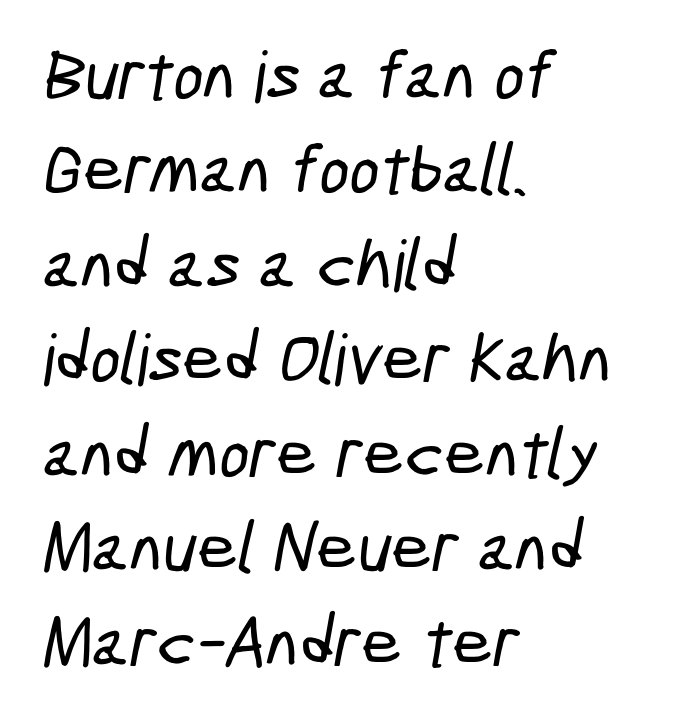
The image shows 71 px condensed sans-serif type; set left-aligned, normal line spacing (1.33x), normal letter spacing, not underlined; low stroke contrast and a medium x-height.
